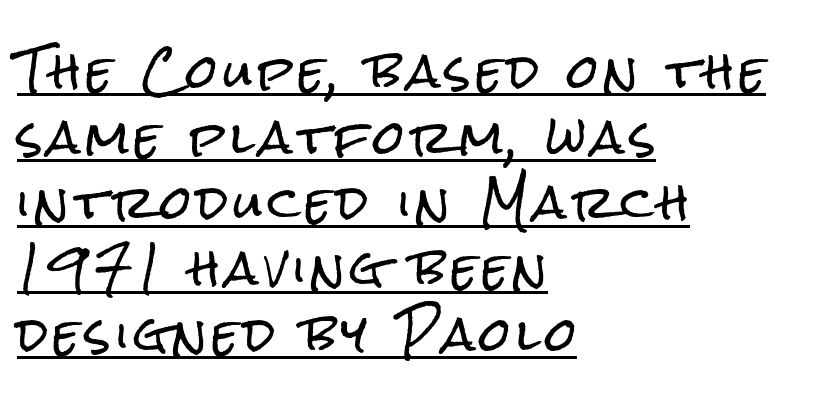
{"serif": "no", "italic": "no", "width": "condensed", "stroke_contrast": "low", "x_height": "medium", "monospaced": "no", "underline": "yes", "align": "left", "line_spacing": "normal", "line_spacing_ratio": 1.46, "glyph_px": 45}
